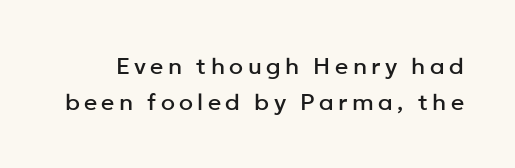
Leading matches the norm, producing a regular column. Honestly, there is no underline to notice here at all. Nope, not italic — everything's standing straight.
